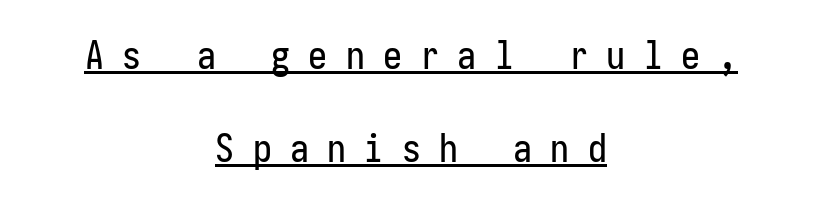
The image shows 38 px condensed sans-serif type, upright; set centered, loose line spacing (2.44x), unusually wide letter spacing (+0.48 em), underlined; low stroke contrast and a medium x-height.
